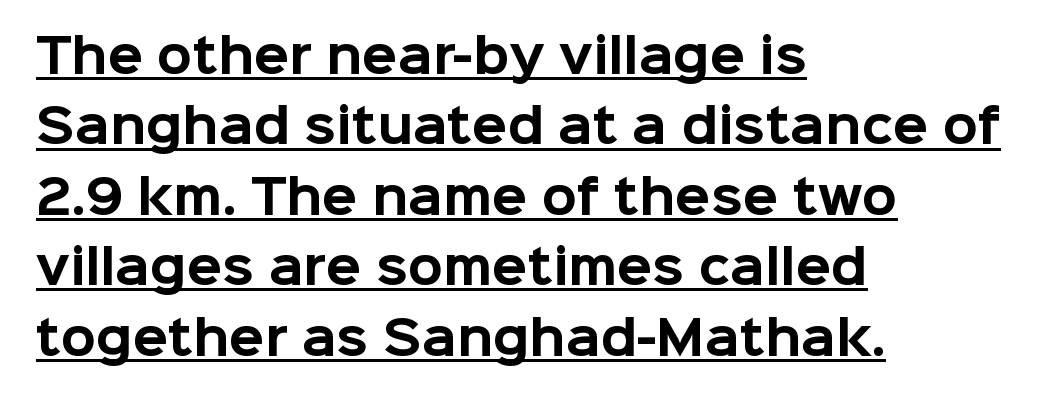
{"serif": "no", "italic": "no", "bold": "yes", "weight": "bold", "width": "normal", "stroke_contrast": "low", "x_height": "medium", "monospaced": "no", "underline": "yes", "align": "left", "line_spacing": "normal", "line_spacing_ratio": 1.53, "letter_spacing": "normal", "letter_spacing_em": 0.0, "glyph_px": 46}
